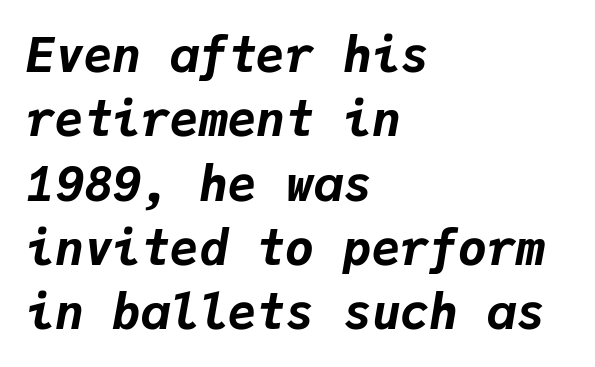
Here the glyphs are tracked normally, forming tight word shapes. An italicized treatment has been applied to the whole sample. Leading: standard. A typesetter would call this monospace, since all characters share one set width. The baseline area is clear. Weight: bold.
